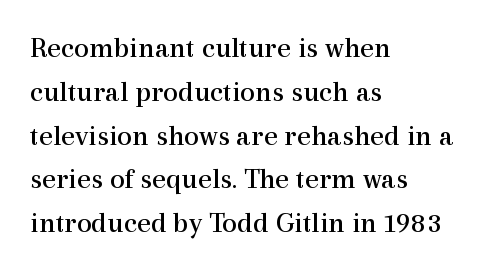
The image shows 30 px regular-weight serif type, upright; set left-aligned, normal line spacing (1.46x), normal letter spacing, not underlined; a medium x-height.
